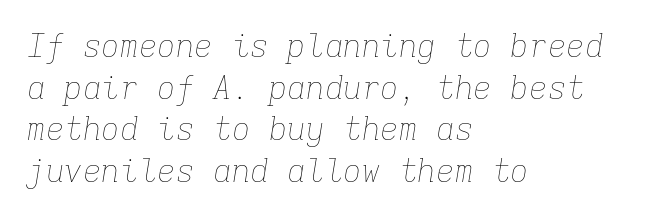
The image shows 31 px thin type, italic (leaning right), monospaced; set left-aligned, normal line spacing (1.34x), normal letter spacing, not underlined; low stroke contrast and a medium x-height.
